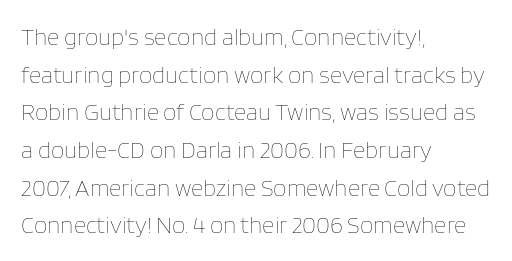
The image shows 24 px text type, upright; set left-aligned, normal line spacing (1.57x), normal letter spacing, not underlined.
